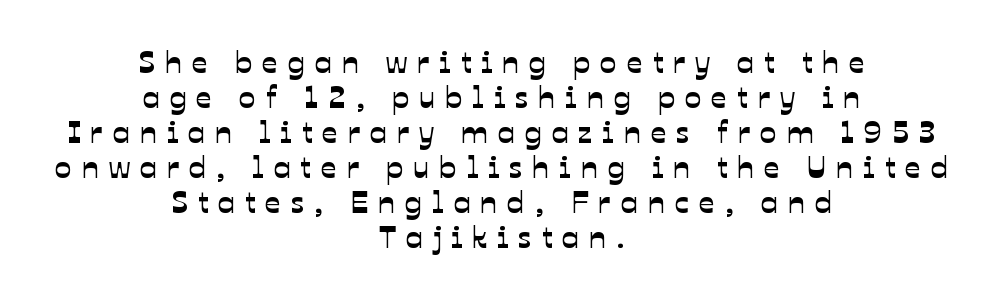
The image shows 31 px sans-serif type; set centered, tight line spacing (1.13x), unusually wide letter spacing (+0.32 em), not underlined; low stroke contrast and a medium x-height.
